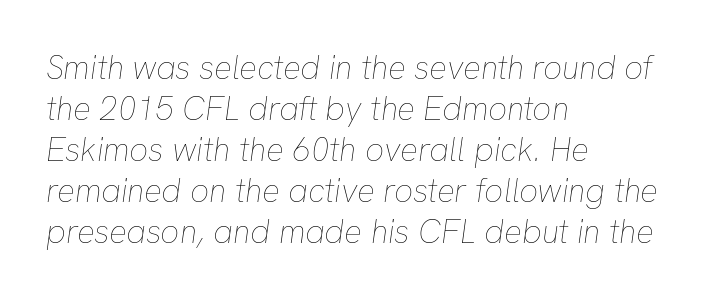
Q: Is the text bold? A: No.
Q: Is the text italic (slanted)? A: Yes, it leans right by about 8 degrees.
Q: Is the text underlined? A: No.
Q: How is the paragraph aligned? A: Left-aligned.
Q: Is the spacing between letters normal or unusually wide? A: Normal.
Q: Width (condensed, normal, or wide)? A: Normal.
Q: Stroke contrast? A: Low.
Q: x-height? A: Medium.
Q: Monospaced? A: No.
